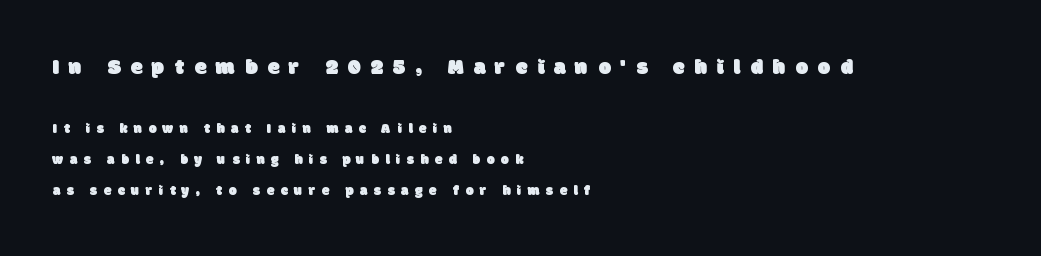
In CSS terms this would be text-align: left. The words here are not underlined. Summary of vertical rhythm: relaxed, with wide interline spacing. Loose tracking; the words dissolve into strings of separated letters.
